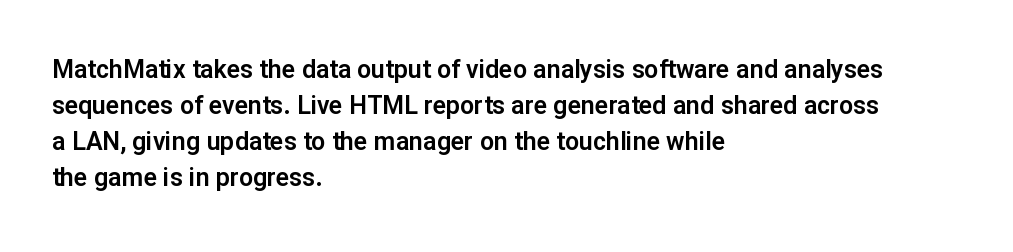
Q: Is the text italic (slanted)? A: No, it is upright.
Q: Is the text underlined? A: No.
Q: How is the paragraph aligned? A: Left-aligned.
Q: Is the spacing between letters normal or unusually wide? A: Normal.
Q: Is the spacing between lines tight, normal or loose? A: Normal.
